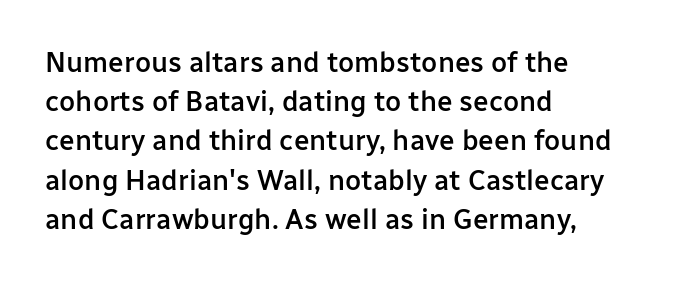
Standard letterfit; no display-style spreading of the glyphs. You could not count columns in this text — the font is proportionally spaced. These lines stack with their left ends in a neat column. Look at the bottom of the vertical strokes: they stop flat, with no serifs. This block has exactly the height ordinary leading produces. The letters stand straight up with perfectly vertical stems.
